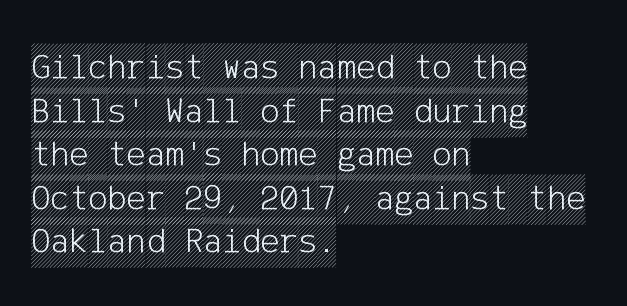
Glance below the letters and you will spot only blank space. Typeset ragged right — the left edge is the straight one. Each word holds together tightly as a unit, with standard inter-letter gaps. Ascenders rise straight up at ninety degrees.
